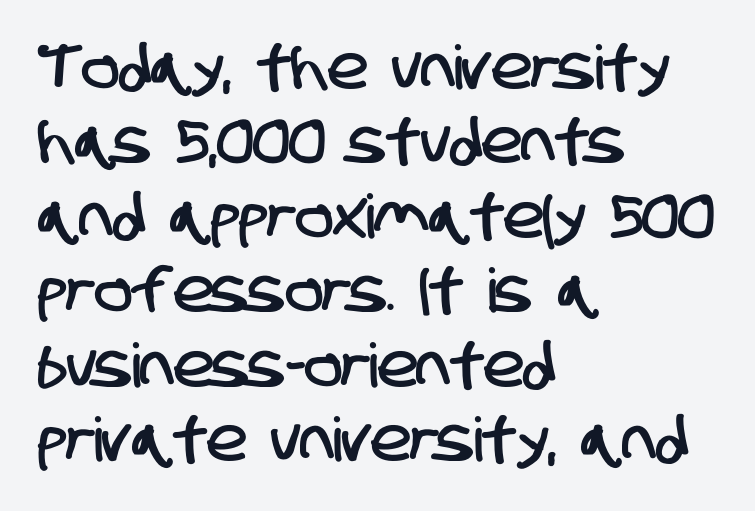
Q: Is the typeface a serif or a sans-serif typeface? A: Sans-serif.
Q: Is the text underlined? A: No.
Q: How is the paragraph aligned? A: Left-aligned.
Q: Is the spacing between letters normal or unusually wide? A: Normal.
Q: Width (condensed, normal, or wide)? A: Condensed.
Q: Stroke contrast? A: Low.
Q: x-height? A: Large.
Q: Monospaced? A: No.
